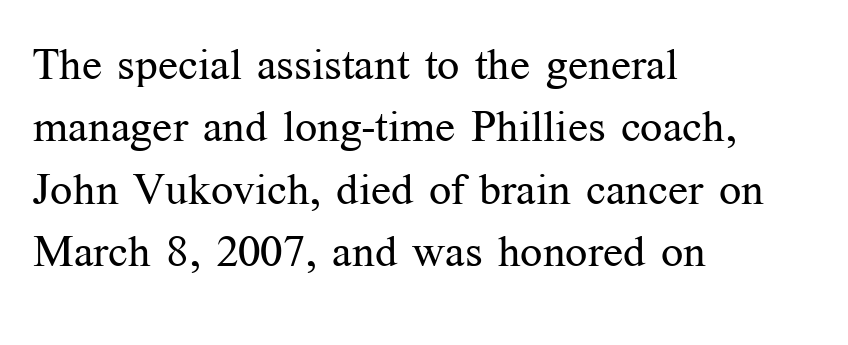
Q: Is the text bold? A: No.
Q: Is the text italic (slanted)? A: No, it is upright.
Q: Is the typeface a serif or a sans-serif typeface? A: Serif.
Q: Is the text underlined? A: No.
Q: How is the paragraph aligned? A: Left-aligned.
Q: Is the spacing between letters normal or unusually wide? A: Normal.
Q: Is the spacing between lines tight, normal or loose? A: Normal.
Q: Width (condensed, normal, or wide)? A: Normal.
Q: Stroke contrast? A: Medium.
Q: x-height? A: Medium.
Q: Monospaced? A: No.
